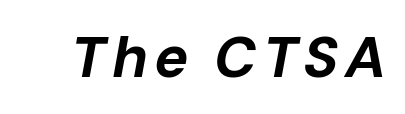
Every character sits at an angle, as italics do. Every letter is thick-stroked: bold, no question. Type without underlining. Note the varied advance widths — an 'i' is clearly narrower than an 'm'.
